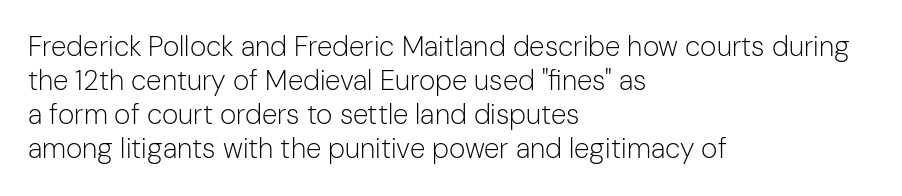
Q: Is the text bold? A: No.
Q: Is the text italic (slanted)? A: No, it is upright.
Q: Is the typeface a serif or a sans-serif typeface? A: Sans-serif.
Q: Is the text underlined? A: No.
Q: How is the paragraph aligned? A: Left-aligned.
Q: Is the spacing between letters normal or unusually wide? A: Normal.
Q: Width (condensed, normal, or wide)? A: Normal.
Q: Stroke contrast? A: Low.
Q: x-height? A: Medium.
Q: Monospaced? A: No.
